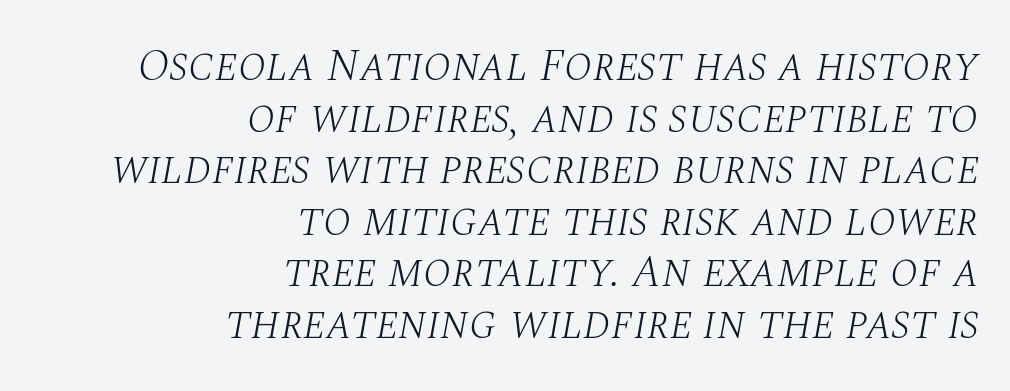
Think standard paragraph weight, or any step lighter than that. Spacing verdict: proportional, widths tailored to each character. Cramped leading. The designer went with a serif here, giving each stem small feet. It's the slanting kind of type.
